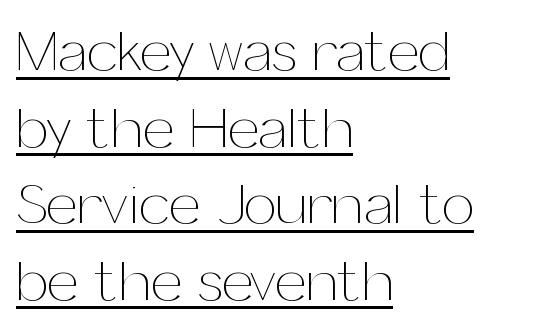
{"italic": "no", "bold": "no", "weight": "thin", "width": "normal", "stroke_contrast": "medium", "x_height": "medium", "monospaced": "no", "underline": "yes", "align": "left", "line_spacing": "normal", "line_spacing_ratio": 1.32, "letter_spacing": "normal", "letter_spacing_em": 0.0, "glyph_px": 58}
